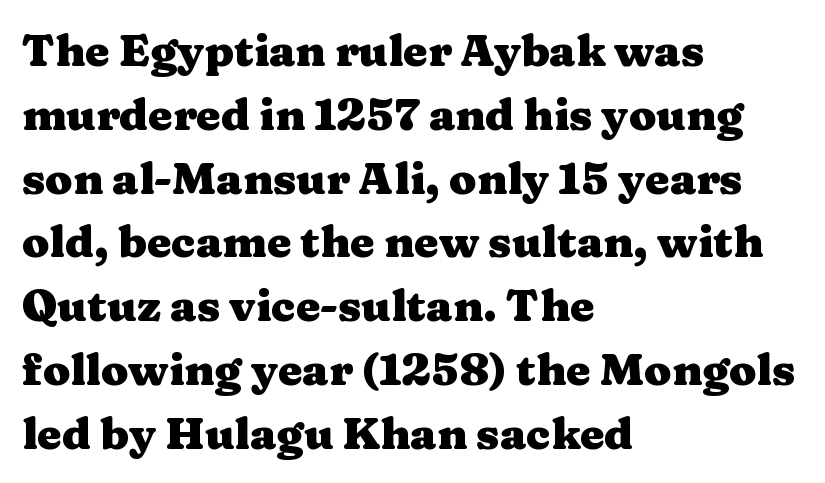
Q: Is the text bold? A: Yes.
Q: Is the text italic (slanted)? A: No, it is upright.
Q: Is the typeface a serif or a sans-serif typeface? A: Serif.
Q: Is the text underlined? A: No.
Q: How is the paragraph aligned? A: Left-aligned.
Q: Is the spacing between letters normal or unusually wide? A: Normal.
Q: Is the spacing between lines tight, normal or loose? A: Normal.
Q: Width (condensed, normal, or wide)? A: Wide.
Q: Stroke contrast? A: Medium.
Q: x-height? A: Medium.
Q: Monospaced? A: No.
